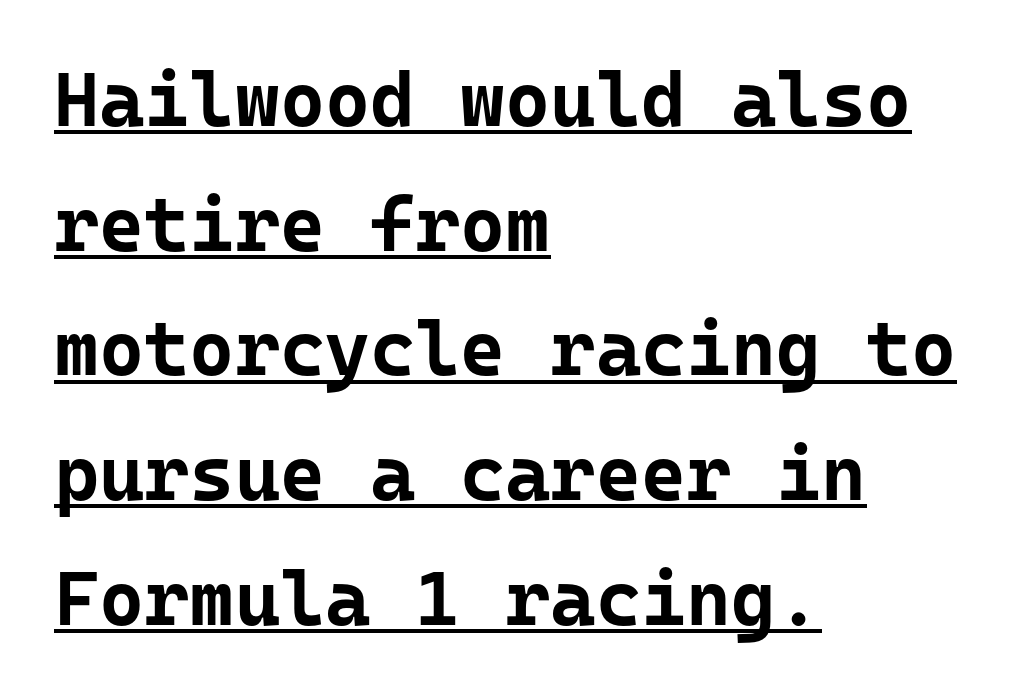
Q: Is the text bold? A: Yes.
Q: Is the text italic (slanted)? A: No, it is upright.
Q: Is the typeface a serif or a sans-serif typeface? A: Sans-serif.
Q: Is the text underlined? A: Yes.
Q: How is the paragraph aligned? A: Left-aligned.
Q: Is the spacing between letters normal or unusually wide? A: Normal.
Q: Is the spacing between lines tight, normal or loose? A: Normal.
Q: Width (condensed, normal, or wide)? A: Normal.
Q: Stroke contrast? A: Low.
Q: x-height? A: Medium.
Q: Monospaced? A: Yes.
